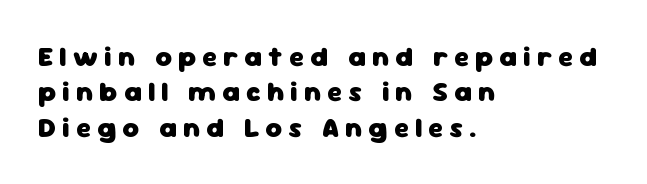
Q: Is the text bold? A: Yes.
Q: Is the text italic (slanted)? A: No, it is upright.
Q: Is the typeface a serif or a sans-serif typeface? A: Sans-serif.
Q: Is the text underlined? A: No.
Q: How is the paragraph aligned? A: Left-aligned.
Q: Is the spacing between letters normal or unusually wide? A: Unusually wide.
Q: Is the spacing between lines tight, normal or loose? A: Normal.
Q: Width (condensed, normal, or wide)? A: Normal.
Q: Stroke contrast? A: Low.
Q: x-height? A: Medium.
Q: Monospaced? A: No.
